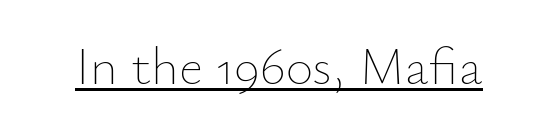
Q: Is the text bold? A: No.
Q: Is the text italic (slanted)? A: No, it is upright.
Q: Is the text underlined? A: Yes.
Q: Is the spacing between letters normal or unusually wide? A: Normal.
Q: Width (condensed, normal, or wide)? A: Normal.
Q: Stroke contrast? A: Low.
Q: x-height? A: Small.
Q: Monospaced? A: No.
